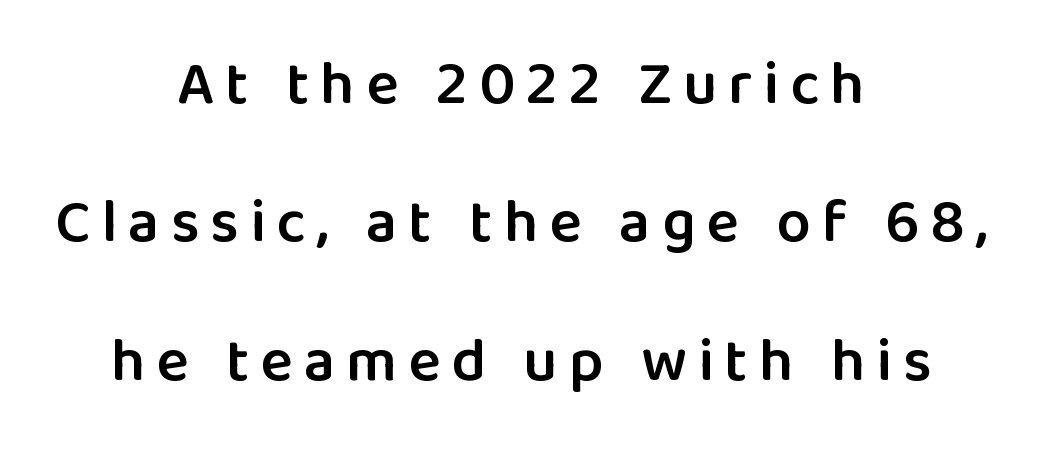
The image shows 61 px semibold sans-serif type, upright; set centered, loose line spacing (2.27x), not underlined; low stroke contrast and a medium x-height.
